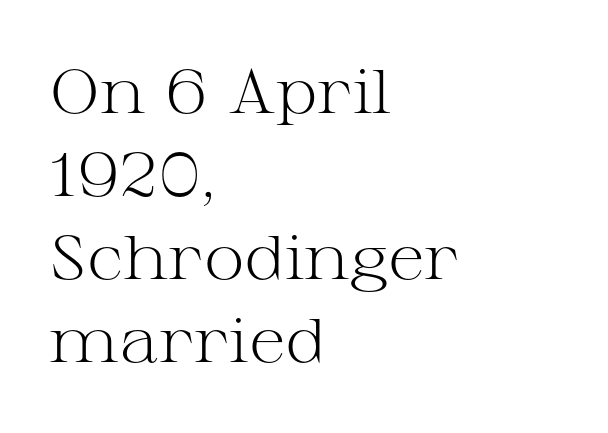
Q: Is the text bold? A: No.
Q: Is the text italic (slanted)? A: No, it is upright.
Q: Is the typeface a serif or a sans-serif typeface? A: Serif.
Q: Is the text underlined? A: No.
Q: How is the paragraph aligned? A: Left-aligned.
Q: Is the spacing between letters normal or unusually wide? A: Normal.
Q: Is the spacing between lines tight, normal or loose? A: Normal.
Q: Width (condensed, normal, or wide)? A: Wide.
Q: Stroke contrast? A: Medium.
Q: x-height? A: Medium.
Q: Monospaced? A: No.
